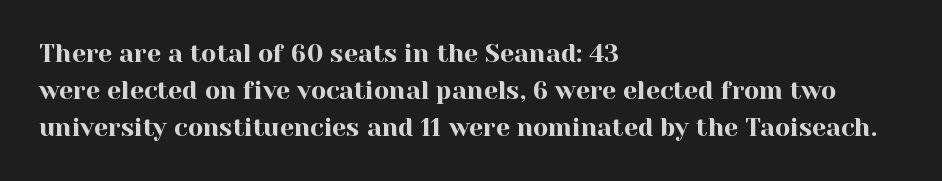
{"italic": "no", "underline": "no", "align": "left", "line_spacing": "normal", "line_spacing_ratio": 1.48, "letter_spacing": "normal", "letter_spacing_em": 0.0, "glyph_px": 25}
